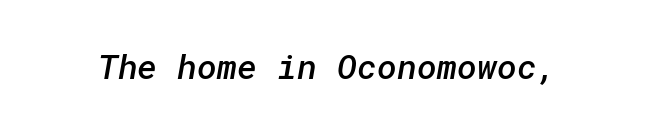
No word sits above an underline. How heavy is the stroke? Medium-heavy — a semibold, shy of bold. The text was rendered using a sans face with plain stroke endings. The tracking reads as untouched default to a designer's eye.
